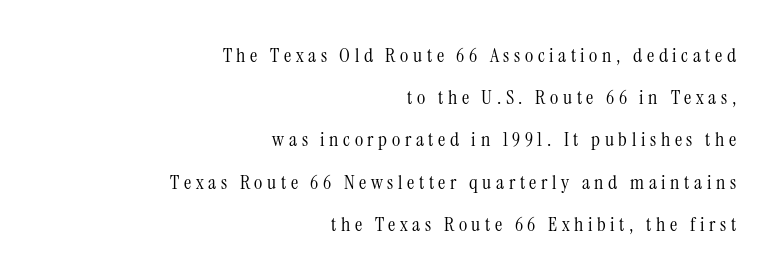
{"italic": "no", "bold": "no", "underline": "no", "align": "right", "line_spacing": "loose", "line_spacing_ratio": 2.11, "letter_spacing": "wide", "letter_spacing_em": 0.23, "glyph_px": 20}
